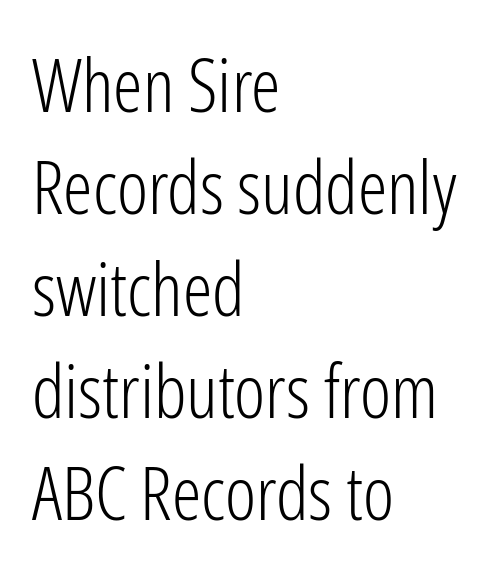
Left-aligned paragraph, ragged on the right. This sample has the flowing, uneven cadence of proportional lettering. The weight tops out at a normal text grade. Descenders hang freely into open space.
